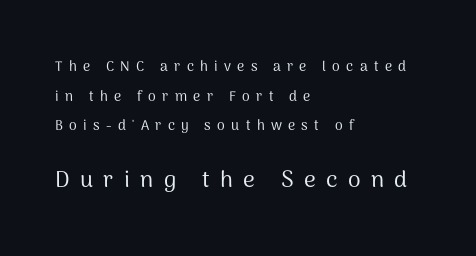
{"italic": "no", "bold": "no", "underline": "no", "align": "left", "line_spacing": "loose", "line_spacing_ratio": 2.11, "letter_spacing": "wide", "letter_spacing_em": 0.45, "larger_block": "second", "size_ratio": 1.64, "glyph_px": 23}
